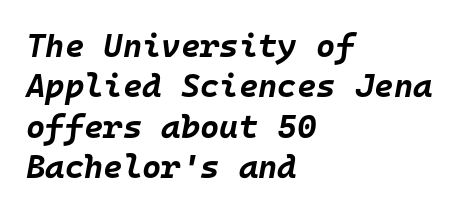
The image shows 33 px bold type, italic (leaning right), monospaced; set left-aligned, line spacing 1.22x, normal letter spacing, not underlined; low stroke contrast and a large x-height.
